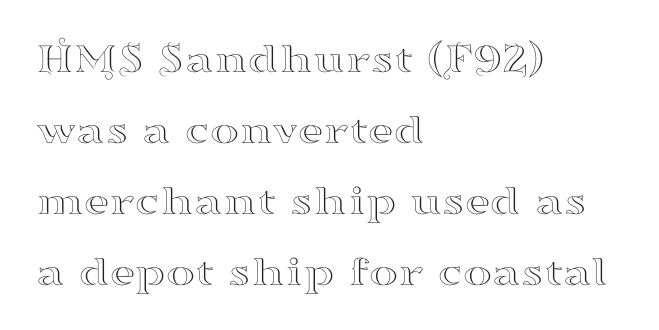
Q: Is the text italic (slanted)? A: No, it is upright.
Q: Is the typeface a serif or a sans-serif typeface? A: Serif.
Q: Is the text underlined? A: No.
Q: How is the paragraph aligned? A: Left-aligned.
Q: Is the spacing between letters normal or unusually wide? A: Normal.
Q: Is the spacing between lines tight, normal or loose? A: Normal.
Q: Width (condensed, normal, or wide)? A: Wide.
Q: Stroke contrast? A: High.
Q: x-height? A: Small.
Q: Monospaced? A: No.
